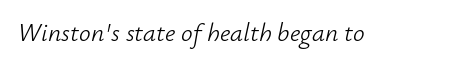
Caption: standard tracking, unaltered. Italic: yes, the glyphs are oblique. Ink coverage per letter is moderate at most. No word sits above an underline.
